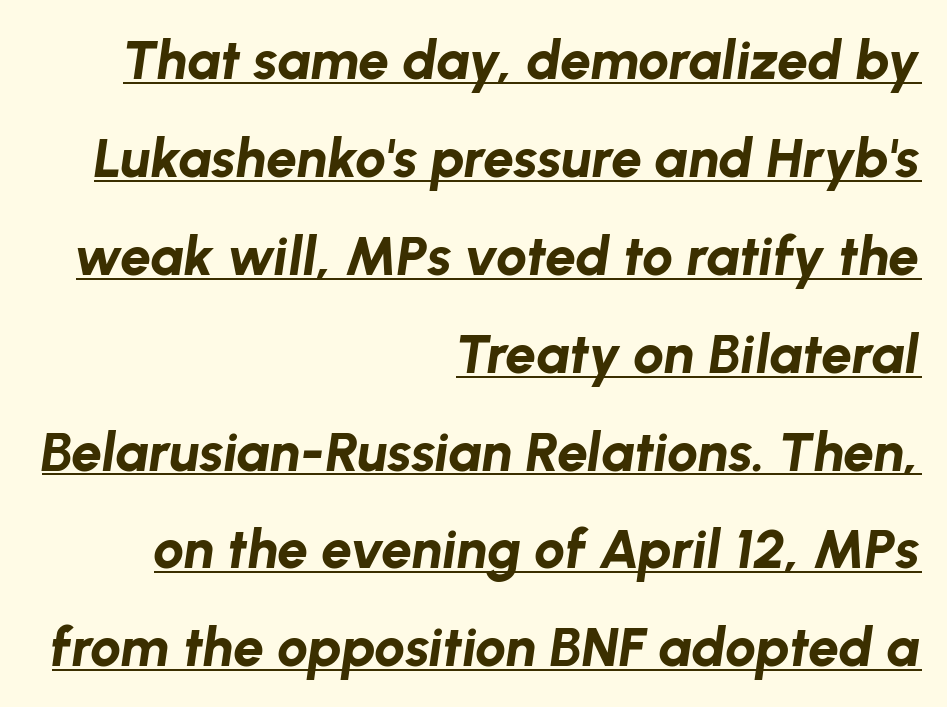
The image shows 55 px bold type, italic (leaning right); set right-aligned, line spacing 1.78x, normal letter spacing, underlined; low stroke contrast and a medium x-height.
